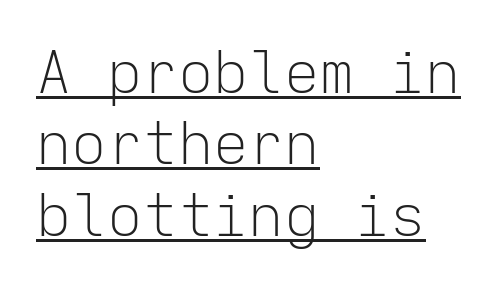
Students, note that the glyphs here touch the page at normal intervals. Each letter's strokes conclude bluntly, with no projecting serifs. Is this a fixed-width face? Yes — each glyph sits in an identical cell. Tall strokes in this sample are plumb rather than angled.
